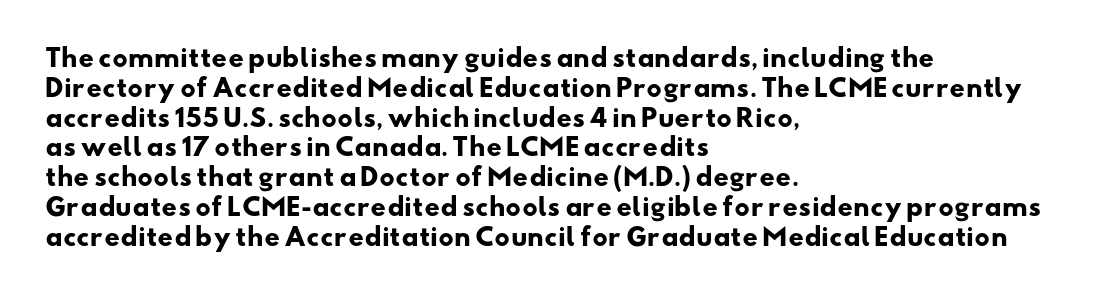
There is no visible air inserted between adjacent glyphs. Its strokes are broad and dark, the hallmark of bold type. Compared with a centered layout, this one pins lines to the left instead. Letters rest on an invisible, unmarked baseline.
